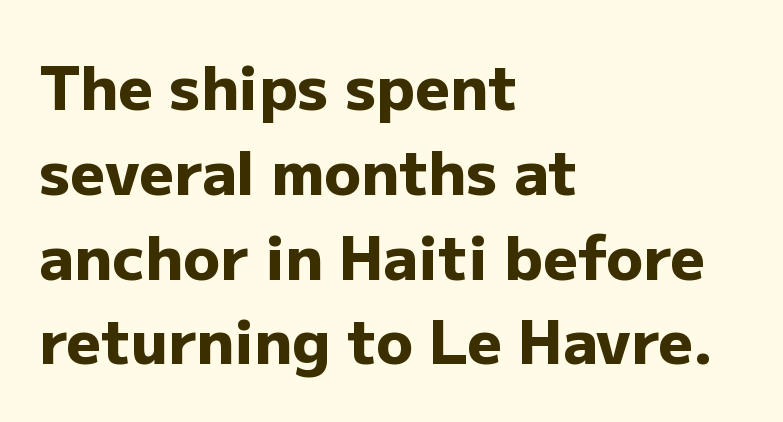
This rendering features lettering with no underline. You could not count columns in this text — the font is proportionally spaced. This rendering leaves character spacing at its baseline value. Does the copy run flush right? No — it runs flush left. Strong, thick strokes mark this as bold type. The leading is moderate, giving the passage an even texture.
